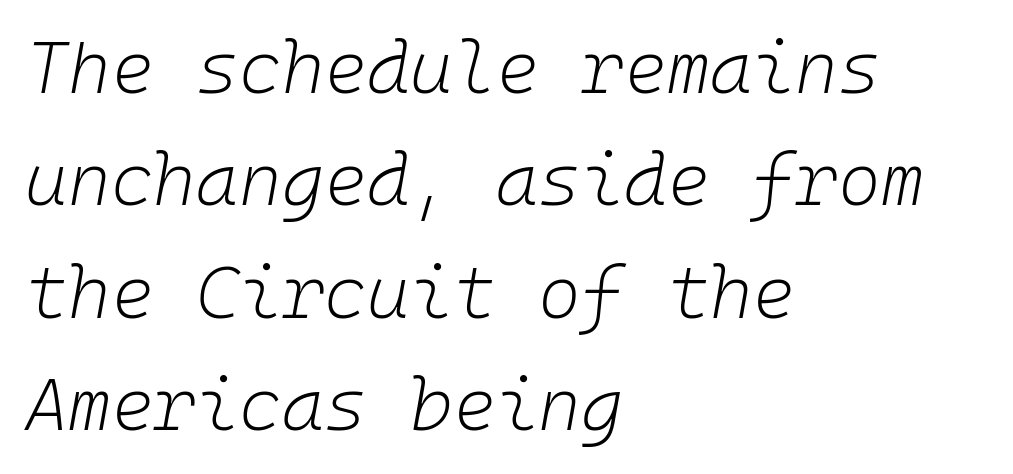
{"italic": "yes", "lean": "right", "slant_degrees": 10, "bold": "no", "weight": "light", "width": "normal", "stroke_contrast": "low", "x_height": "medium", "monospaced": "yes", "underline": "no", "align": "left", "line_spacing": "normal", "line_spacing_ratio": 1.54, "letter_spacing": "normal", "letter_spacing_em": 0.0, "glyph_px": 73}
